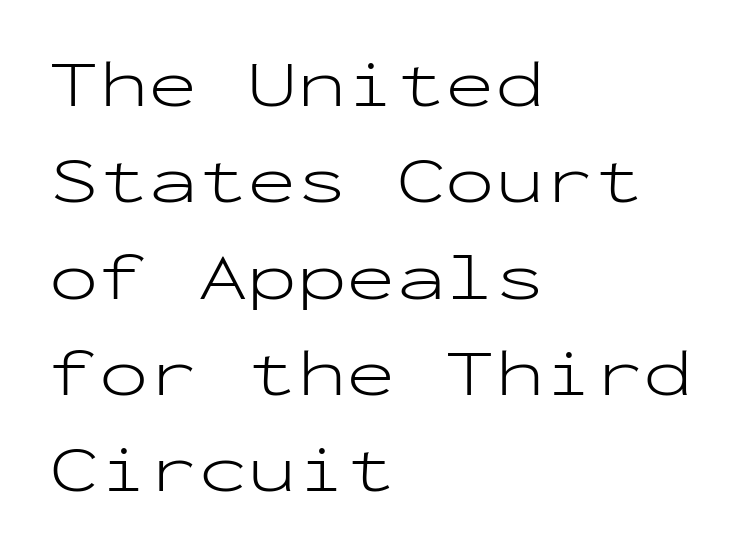
Q: Is the text bold? A: No.
Q: Is the text italic (slanted)? A: No, it is upright.
Q: Is the typeface a serif or a sans-serif typeface? A: Sans-serif.
Q: Is the text underlined? A: No.
Q: How is the paragraph aligned? A: Left-aligned.
Q: Is the spacing between letters normal or unusually wide? A: Normal.
Q: Is the spacing between lines tight, normal or loose? A: Normal.
Q: Width (condensed, normal, or wide)? A: Wide.
Q: Stroke contrast? A: Low.
Q: x-height? A: Medium.
Q: Monospaced? A: Yes.
